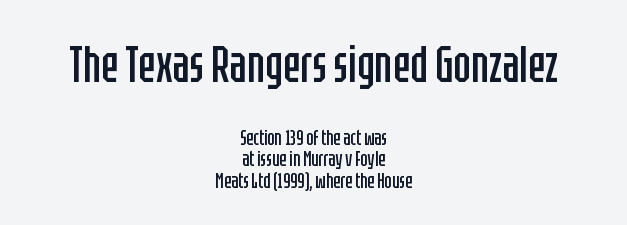
Looks like regular typesetting: each glyph gets only the width it needs. Reading down the block, each line starts at a different indent, mirrored at its end. Does the bottom block carry the larger type? No, the top block does. When letters stand straight like this, we call the style roman or upright.
